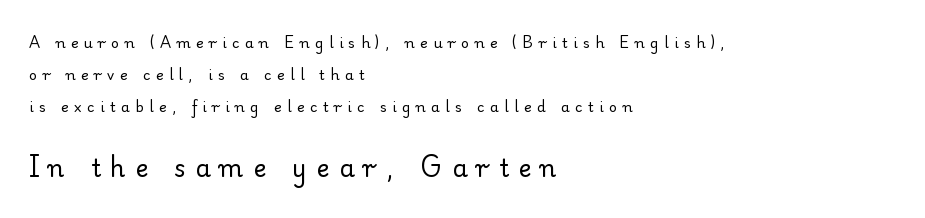
{"italic": "no", "bold": "no", "underline": "no", "align": "left", "line_spacing": "loose", "line_spacing_ratio": 2.29, "letter_spacing": "wide", "letter_spacing_em": 0.4, "larger_block": "second", "size_ratio": 1.71, "glyph_px": 24}
